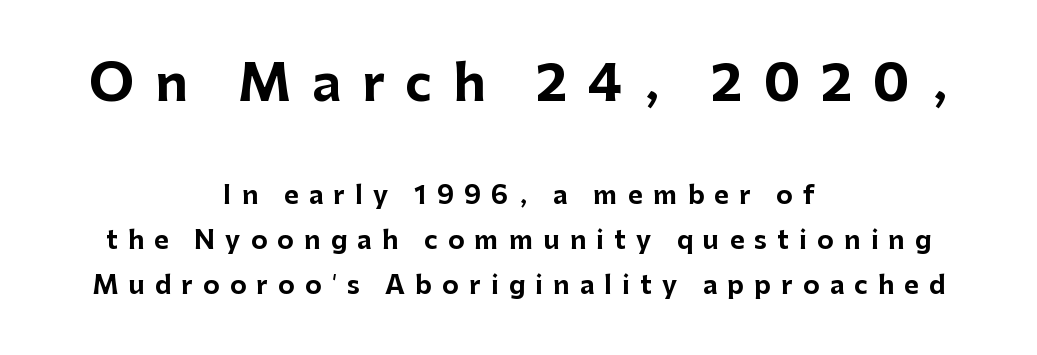
Q: Is the text bold? A: Yes.
Q: Is the text italic (slanted)? A: No, it is upright.
Q: Is the typeface a serif or a sans-serif typeface? A: Sans-serif.
Q: Is the text underlined? A: No.
Q: How is the paragraph aligned? A: Centered.
Q: Is the spacing between letters normal or unusually wide? A: Unusually wide.
Q: Which block of text is set in a larger size, the first (top) or the second (bottom)? A: The first (top) one.
Q: Width (condensed, normal, or wide)? A: Normal.
Q: Stroke contrast? A: Low.
Q: x-height? A: Medium.
Q: Monospaced? A: No.
